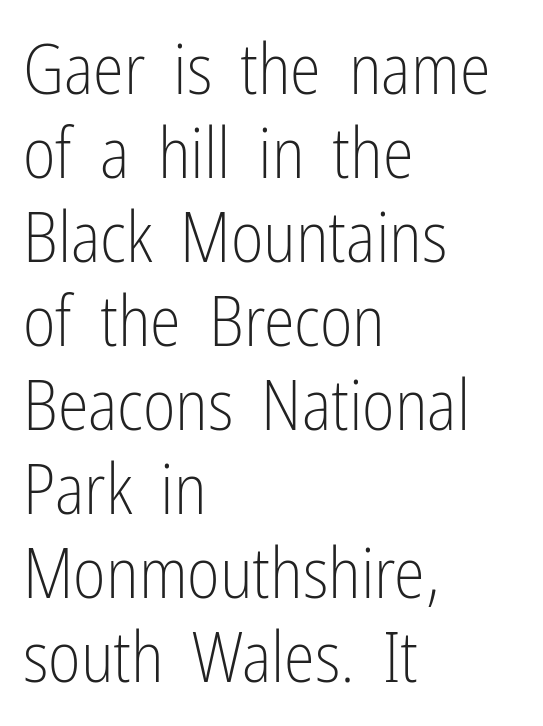
The image shows 70 px light, condensed sans-serif type, upright; set left-aligned, line spacing 1.2x, normal letter spacing, not underlined; low stroke contrast and a medium x-height.
